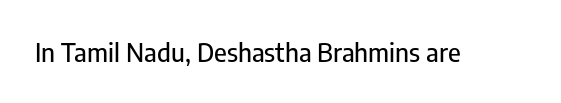
{"italic": "no", "underline": "no", "letter_spacing": "normal", "letter_spacing_em": 0.0, "glyph_px": 26}
